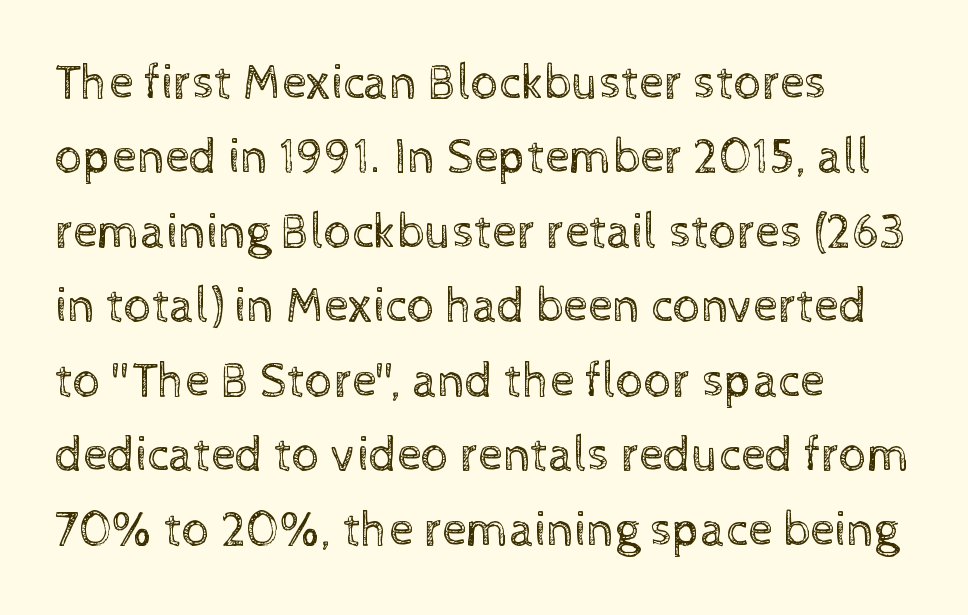
Q: Is the text bold? A: No.
Q: Is the text italic (slanted)? A: No, it is upright.
Q: Is the text underlined? A: No.
Q: How is the paragraph aligned? A: Left-aligned.
Q: Is the spacing between letters normal or unusually wide? A: Normal.
Q: Is the spacing between lines tight, normal or loose? A: Normal.
Q: Width (condensed, normal, or wide)? A: Normal.
Q: x-height? A: Medium.
Q: Monospaced? A: No.
